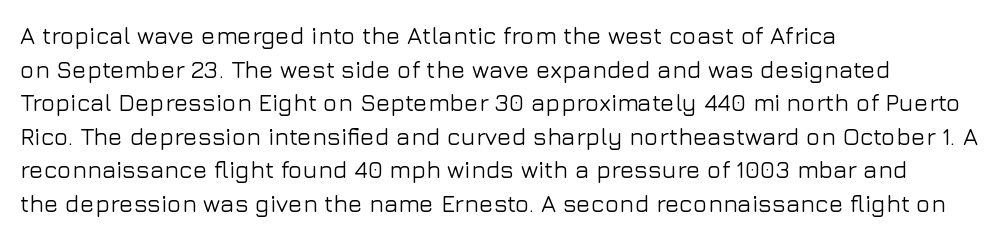
{"italic": "no", "underline": "no", "align": "left", "line_spacing": "normal", "line_spacing_ratio": 1.4, "letter_spacing": "normal", "letter_spacing_em": 0.0, "glyph_px": 24}
